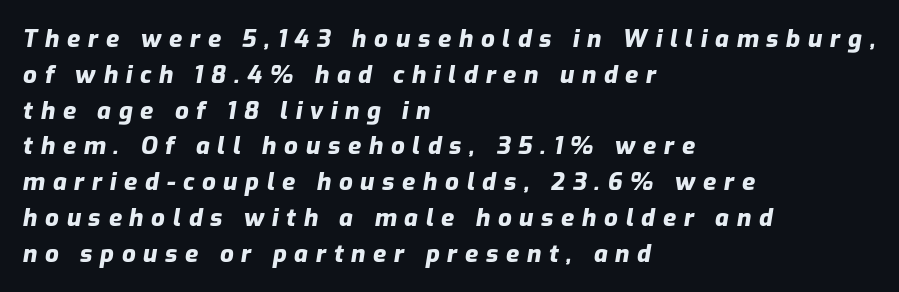
{"italic": "yes", "lean": "right", "slant_degrees": 9, "bold": "yes", "underline": "no", "align": "left", "line_spacing": "normal", "line_spacing_ratio": 1.49, "letter_spacing": "wide", "letter_spacing_em": 0.32, "glyph_px": 24}
